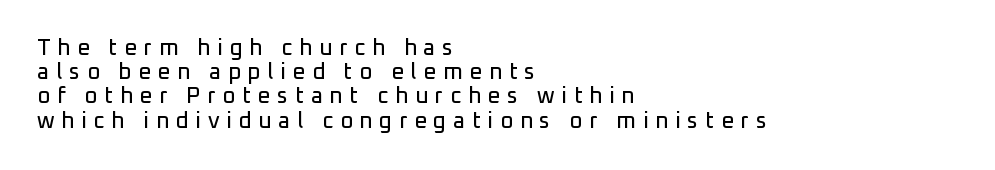
Q: Is the text italic (slanted)? A: No, it is upright.
Q: Is the text underlined? A: No.
Q: How is the paragraph aligned? A: Left-aligned.
Q: Is the spacing between letters normal or unusually wide? A: Unusually wide.
Q: Is the spacing between lines tight, normal or loose? A: Tight.
